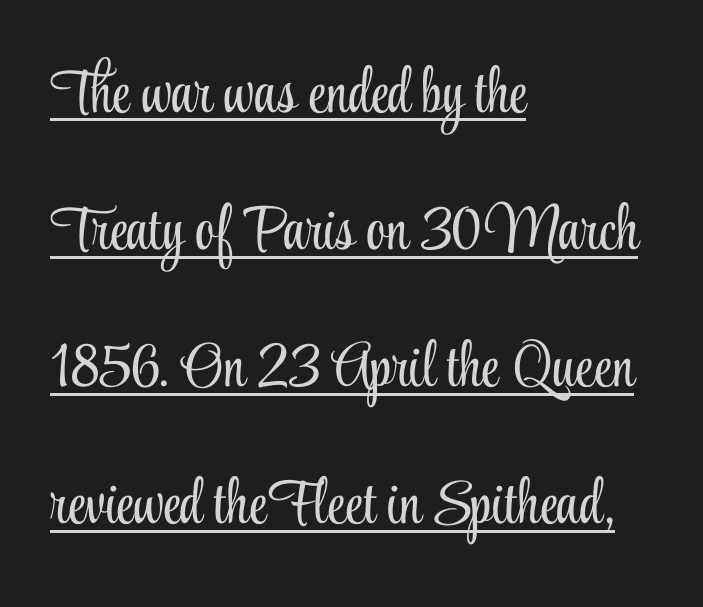
The image shows 62 px light, condensed serif type; set left-aligned, loose line spacing (2.21x), normal letter spacing, underlined; low stroke contrast and a small x-height.
